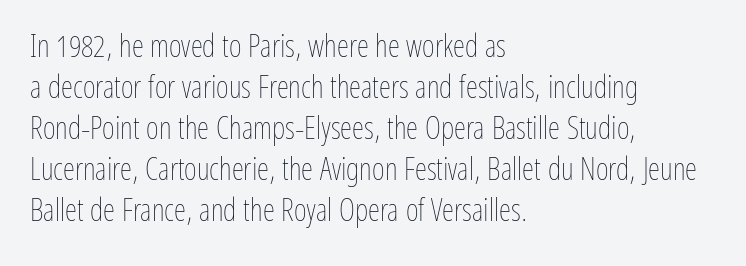
Stroke thickness stays within the range of a standard reading face or lighter. This rendering uses left alignment, leaving the right contour irregular. Bare-footed words on every line. Note the varied advance widths — an 'i' is clearly narrower than an 'm'.
